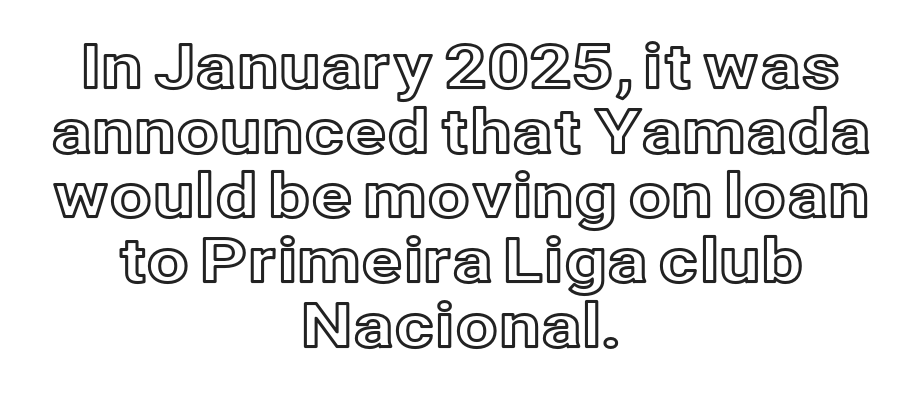
The image shows 61 px text type, upright; set centered, tight line spacing (1.06x), normal letter spacing, not underlined; a medium x-height.
